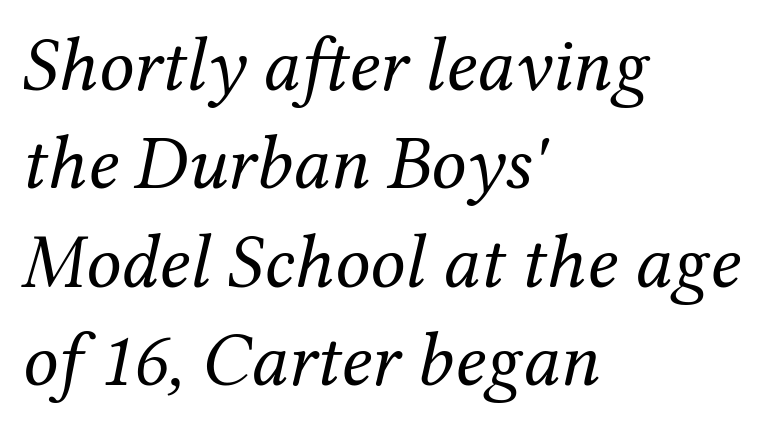
In terms of posture, this sample is oblique. Just letters on the line, the space beneath them empty. Is this a fixed-width face? No — the glyphs have proportional, varying widths. The space between consecutive lines is moderate. The typeface chosen for these lines features serifs.
